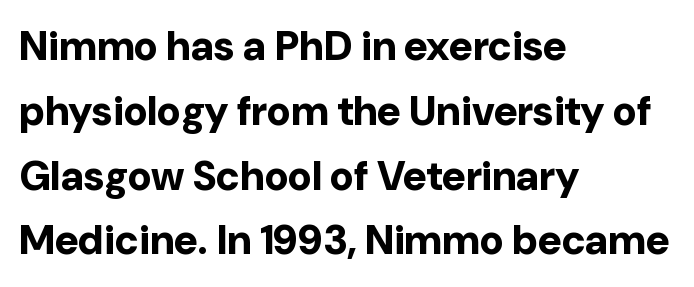
This rendering features lettering with no underline. Here the designer chose a conventional face with non-uniform glyph widths. The letterforms sit shoulder to shoulder at normal distance. The passage is arranged the way most books set body copy — flush left.
